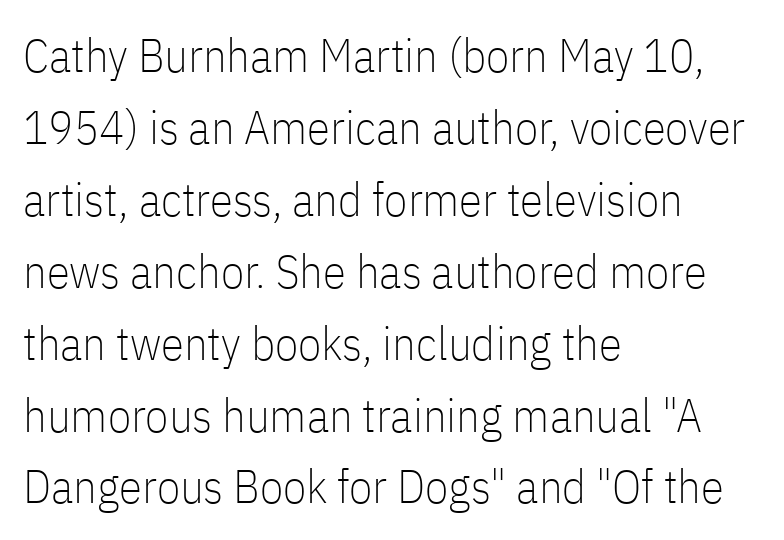
{"serif": "no", "italic": "no", "bold": "no", "weight": "thin", "width": "condensed", "stroke_contrast": "low", "x_height": "medium", "monospaced": "no", "underline": "no", "align": "left", "line_spacing": "normal", "line_spacing_ratio": 1.53, "letter_spacing": "normal", "letter_spacing_em": 0.0, "glyph_px": 47}
